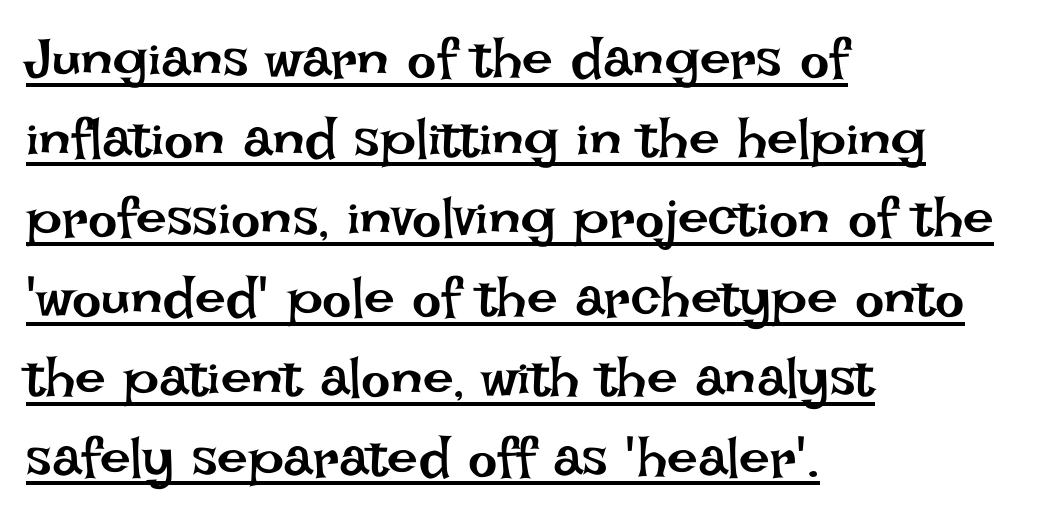
{"italic": "no", "bold": "no", "weight": "regular", "width": "normal", "stroke_contrast": "low", "x_height": "large", "monospaced": "no", "underline": "yes", "align": "left", "line_spacing": "normal", "line_spacing_ratio": 1.45, "letter_spacing": "normal", "letter_spacing_em": 0.0, "glyph_px": 55}
